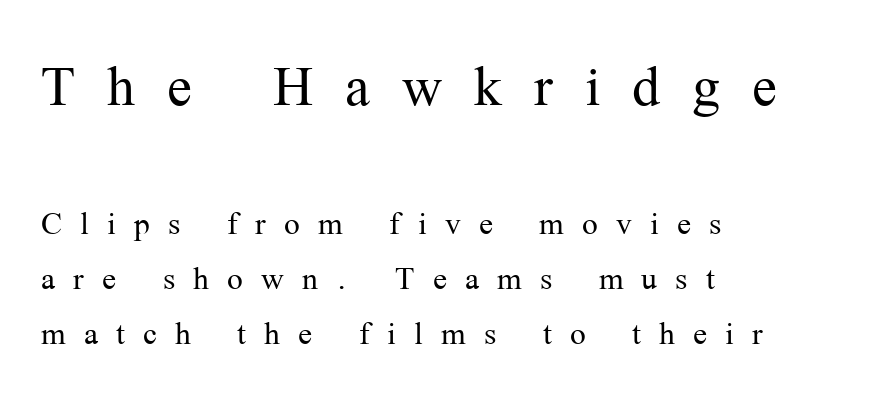
The image shows 74 px light serif type, upright; set left-aligned, normal line spacing (1.31x), unusually wide letter spacing (+0.43 em), not underlined; the first (top) block is 1.76x larger; medium stroke contrast and a medium x-height.
